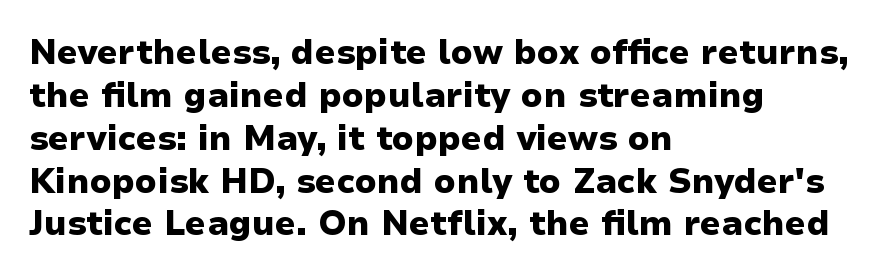
The rendering uses a bold face; every stroke is thick and dark. The passage shown is not underscored anywhere. The paragraph shown leans on its left margin. You could call the tracking neutral — neither tight nor loose.
